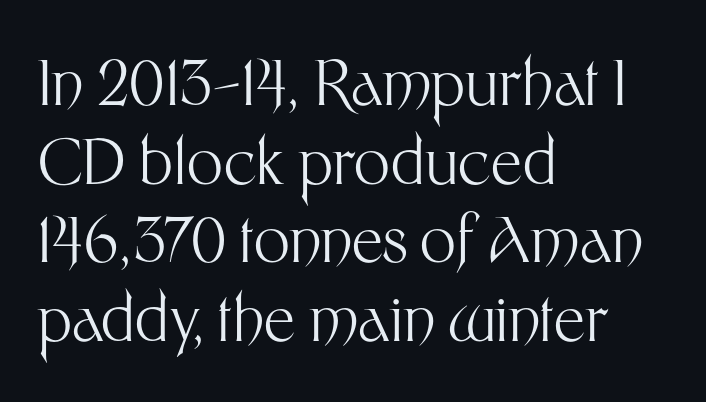
The image shows 63 px light sans-serif type, upright; set left-aligned, normal line spacing (1.25x), normal letter spacing, not underlined; medium stroke contrast and a medium x-height.
